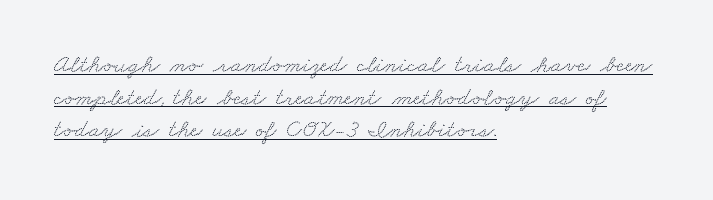
The image shows 25 px text type; set left-aligned, normal line spacing (1.31x), normal letter spacing, underlined.
